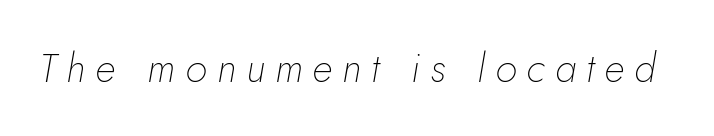
Q: Is the text bold? A: No.
Q: Is the text italic (slanted)? A: Yes, it leans right by about 5 degrees.
Q: Is the text underlined? A: No.
Q: Is the spacing between letters normal or unusually wide? A: Unusually wide.
Q: Width (condensed, normal, or wide)? A: Normal.
Q: Stroke contrast? A: Low.
Q: x-height? A: Small.
Q: Monospaced? A: No.
